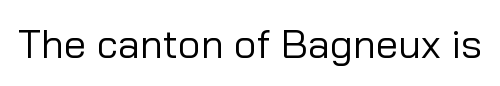
{"serif": "no", "italic": "no", "bold": "no", "weight": "regular", "width": "normal", "stroke_contrast": "low", "x_height": "medium", "monospaced": "no", "underline": "no", "letter_spacing": "normal", "letter_spacing_em": 0.0, "glyph_px": 40}
